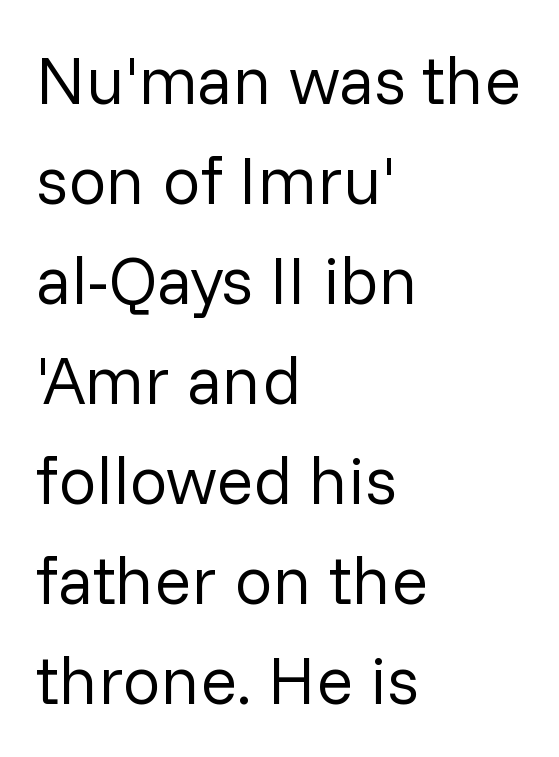
The image shows 68 px regular-weight sans-serif type, upright; set left-aligned, normal line spacing (1.47x), normal letter spacing, not underlined; low stroke contrast and a medium x-height.
